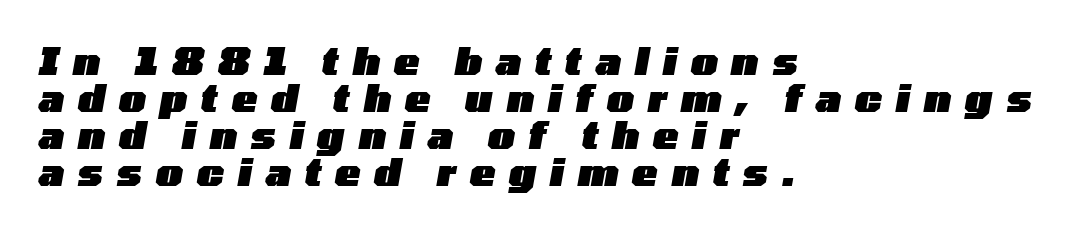
Each line starts at the same left margin while the right side varies. Underline: absent. Is the letter spacing exaggerated? Yes — the characters are pushed far apart. The rendering uses a bold face; every stroke is thick and dark. Note the varied advance widths — an 'i' is clearly narrower than an 'm'. Line spacing here is tight.
